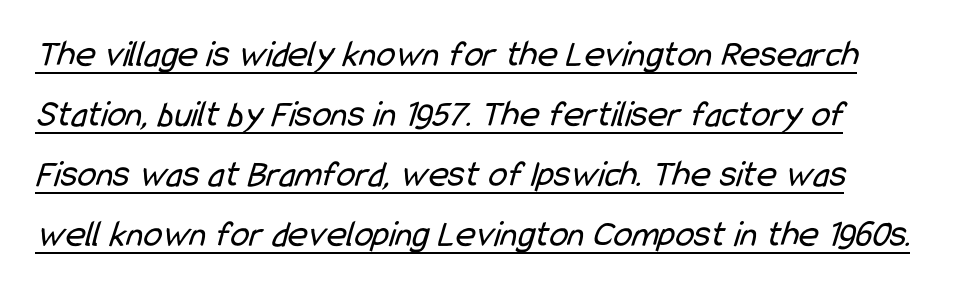
The image shows 38 px regular-weight, condensed sans-serif type; set normal line spacing (1.58x), normal letter spacing, underlined; low stroke contrast and a medium x-height.
